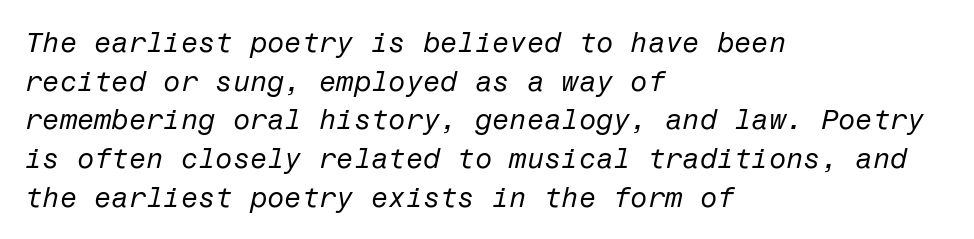
The image shows 28 px regular-weight type, italic (leaning right); set left-aligned, normal line spacing (1.38x), normal letter spacing, not underlined; low stroke contrast and a medium x-height.
